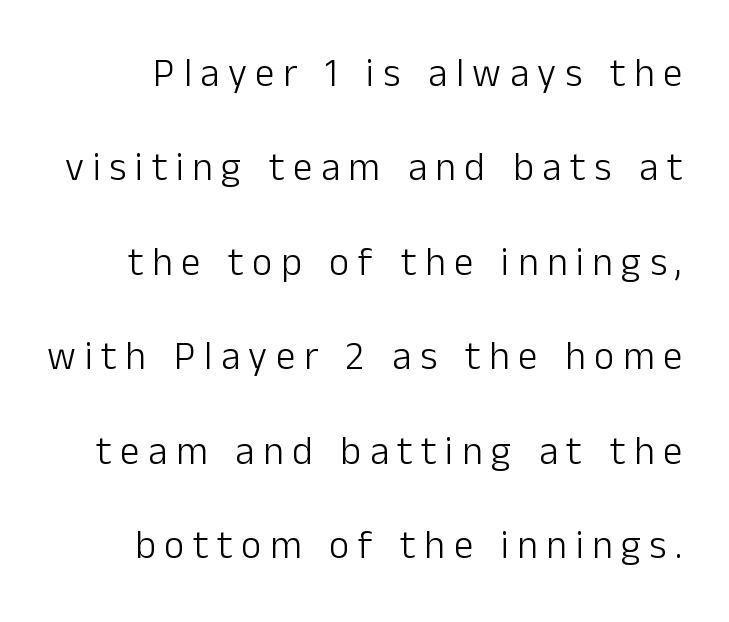
{"serif": "no", "italic": "no", "bold": "no", "weight": "light", "width": "normal", "stroke_contrast": "low", "x_height": "medium", "monospaced": "no", "underline": "no", "line_spacing": "loose", "line_spacing_ratio": 2.42, "letter_spacing": "wide", "letter_spacing_em": 0.22, "glyph_px": 39}
